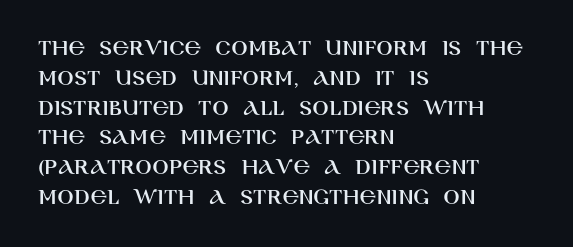
This sample uses an upright cut, with every glyph sitting square on the baseline. The space beneath each line is pristine and unruled. Short note: letters normally spaced. A classic flush-left, rag-right setting is used for this passage.
